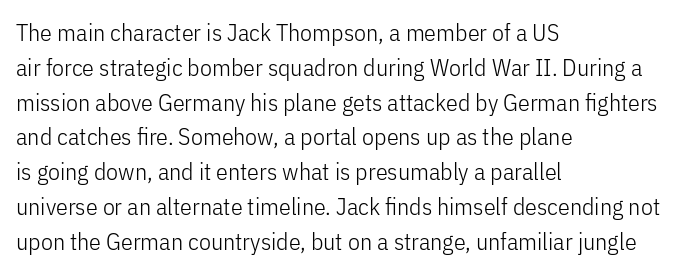
{"italic": "no", "bold": "no", "underline": "no", "align": "left", "line_spacing": "normal", "line_spacing_ratio": 1.45, "letter_spacing": "normal", "letter_spacing_em": 0.0, "glyph_px": 24}
